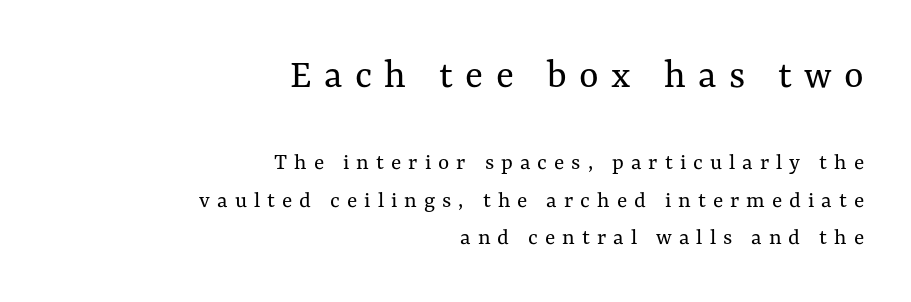
The image shows 42 px regular-weight type, upright; set right-aligned, normal line spacing (1.56x), unusually wide letter spacing (+0.29 em), not underlined; the first (top) block is 1.75x larger; medium stroke contrast and a medium x-height.
